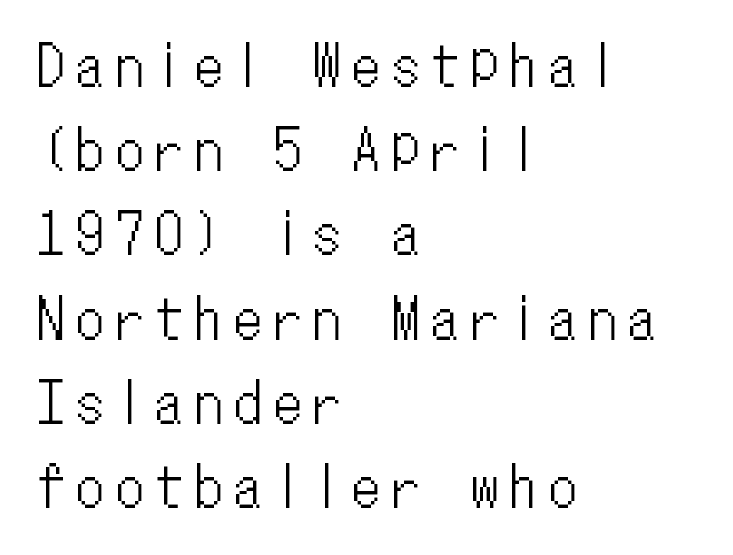
{"italic": "no", "width": "condensed", "stroke_contrast": "low", "x_height": "medium", "monospaced": "yes", "underline": "no", "align": "left", "line_spacing": "normal", "line_spacing_ratio": 1.56, "letter_spacing": "wide", "letter_spacing_em": 0.23, "glyph_px": 54}
